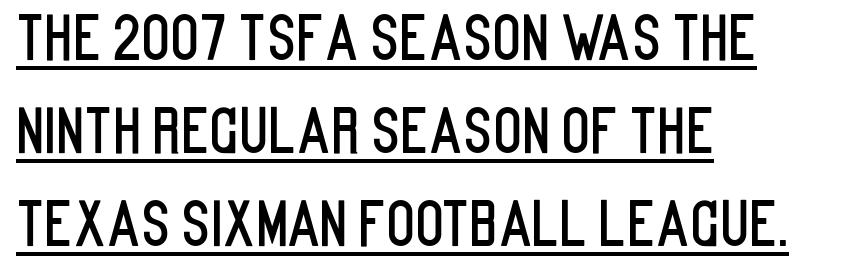
Q: Is the text italic (slanted)? A: No, it is upright.
Q: Is the typeface a serif or a sans-serif typeface? A: Sans-serif.
Q: Is the text underlined? A: Yes.
Q: How is the paragraph aligned? A: Left-aligned.
Q: Is the spacing between letters normal or unusually wide? A: Normal.
Q: Is the spacing between lines tight, normal or loose? A: Normal.
Q: Width (condensed, normal, or wide)? A: Condensed.
Q: Stroke contrast? A: Low.
Q: x-height? A: Large.
Q: Monospaced? A: No.
